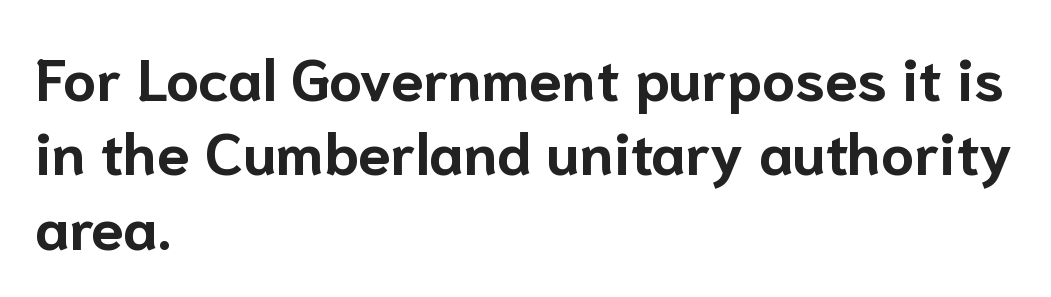
Q: Is the text bold? A: Yes.
Q: Is the text italic (slanted)? A: No, it is upright.
Q: Is the typeface a serif or a sans-serif typeface? A: Sans-serif.
Q: Is the text underlined? A: No.
Q: How is the paragraph aligned? A: Left-aligned.
Q: Is the spacing between letters normal or unusually wide? A: Normal.
Q: Is the spacing between lines tight, normal or loose? A: Normal.
Q: Width (condensed, normal, or wide)? A: Normal.
Q: Stroke contrast? A: Low.
Q: x-height? A: Medium.
Q: Monospaced? A: No.
